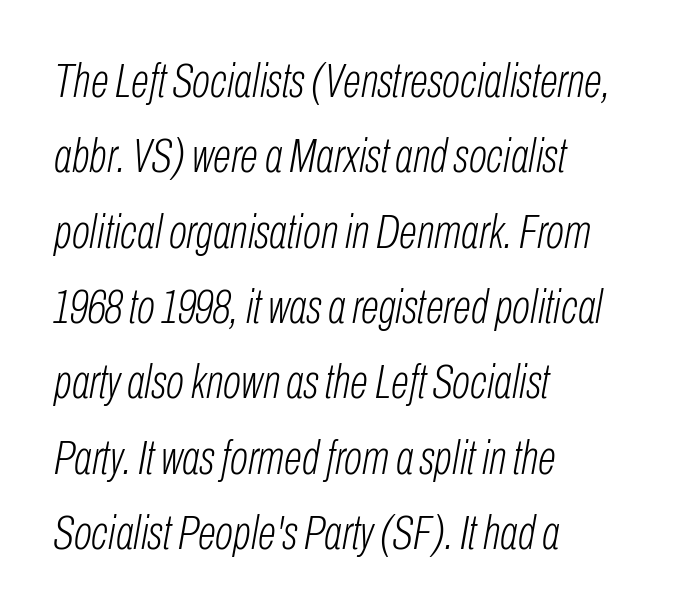
The image shows 48 px light, condensed type, italic (leaning right); set left-aligned, normal line spacing (1.57x), normal letter spacing, not underlined; low stroke contrast and a medium x-height.
